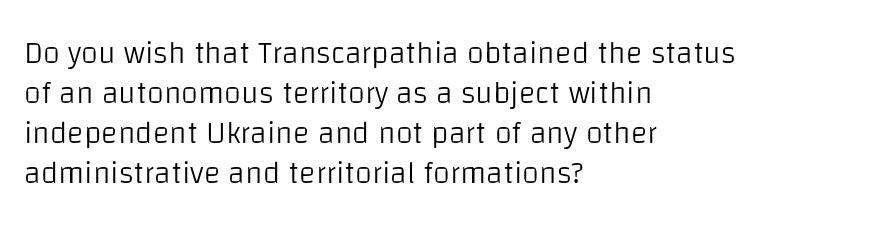
Looks like regular typesetting: each glyph gets only the width it needs. Underline: absent. The letters carry no serifs — their stems end cleanly without finishing strokes. Visually the block forms a straight wall on the left and a jagged coastline on the right.
